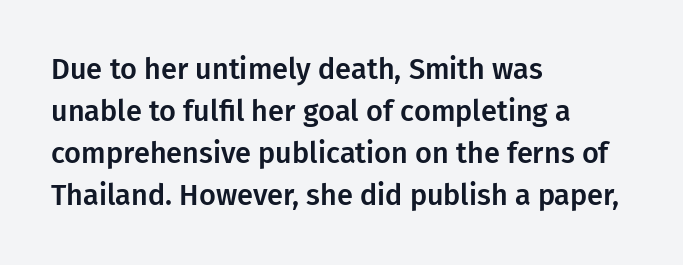
The image shows 29 px sans-serif type, upright; set left-aligned, normal line spacing (1.45x), normal letter spacing, not underlined; low stroke contrast and a medium x-height.
